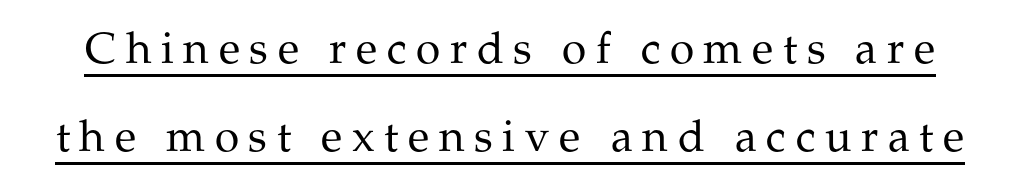
Q: Is the text bold? A: No.
Q: Is the text italic (slanted)? A: No, it is upright.
Q: Is the typeface a serif or a sans-serif typeface? A: Serif.
Q: Is the text underlined? A: Yes.
Q: Is the spacing between letters normal or unusually wide? A: Unusually wide.
Q: Is the spacing between lines tight, normal or loose? A: Loose.
Q: Width (condensed, normal, or wide)? A: Normal.
Q: Stroke contrast? A: Medium.
Q: x-height? A: Medium.
Q: Monospaced? A: No.
